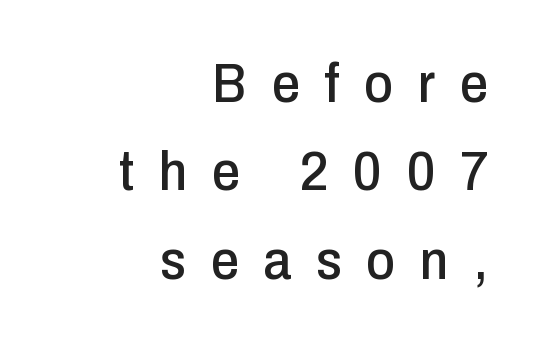
Here the designer chose a conventional face with non-uniform glyph widths. Line endings align vertically; line beginnings do not. Reading down the column, the eye jumps a familiar distance to each next line. Style check: upright.
